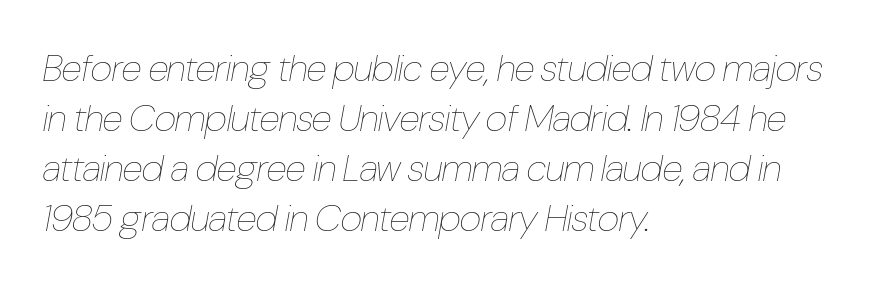
The rendering uses natural spacing where letterforms have individual widths. A typesetter would call this leading conventional body-copy spacing. The strokes carry an ordinary text weight at most. Underlining? Definitely not there. Compared with ordinary roman type, these characters are visibly tilted. A student would call this left alignment; a typographer would say flush left, rag right.
